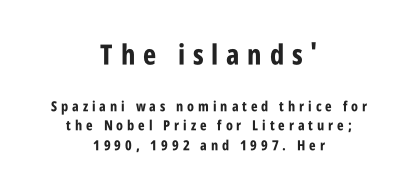
Q: Is the text bold? A: Yes.
Q: Is the text italic (slanted)? A: No, it is upright.
Q: Is the typeface a serif or a sans-serif typeface? A: Sans-serif.
Q: Is the text underlined? A: No.
Q: How is the paragraph aligned? A: Centered.
Q: Is the spacing between letters normal or unusually wide? A: Unusually wide.
Q: Is the spacing between lines tight, normal or loose? A: Normal.
Q: Which block of text is set in a larger size, the first (top) or the second (bottom)? A: The first (top) one.
Q: Width (condensed, normal, or wide)? A: Condensed.
Q: Stroke contrast? A: Low.
Q: x-height? A: Large.
Q: Monospaced? A: No.
